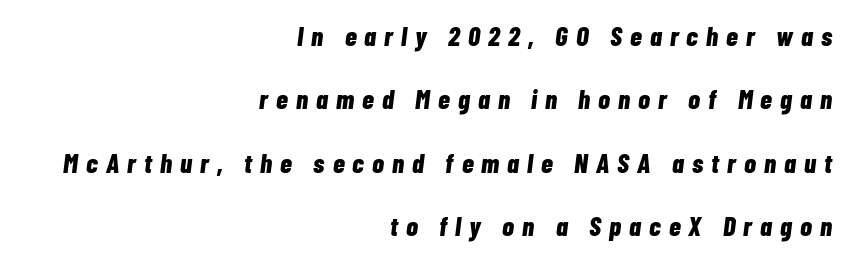
The image shows 27 px bold type, italic (leaning right); set right-aligned, loose line spacing (2.35x), unusually wide letter spacing (+0.3 em), not underlined.
